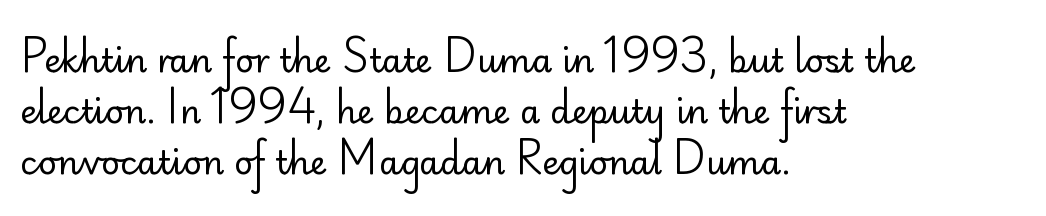
The image shows 33 px regular-weight sans-serif type, upright; set left-aligned, normal line spacing (1.55x), normal letter spacing, not underlined; low stroke contrast and a small x-height.
